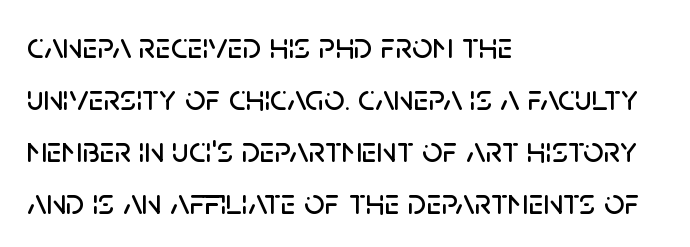
The characters display no serif detailing; their extremities are plain. Compared with typical paragraphs, the rows here are spaced about the same. The passage is arranged the way most books set body copy — flush left. Do the letters lean? They stand straight. The words here are not underlined. These lines are rendered in a variable-pitch font.
